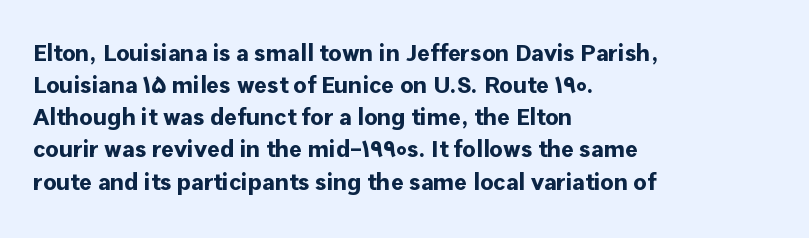
Heavy-handed strokes throughout: this text is bold. Ordinary non-slanted type is in use. The text block is weighted toward the left margin, trailing off unevenly rightward. Students, observe: this is what conventionally led text looks like. Students, note that the glyphs here touch the page at normal intervals. The words here are not underlined.
